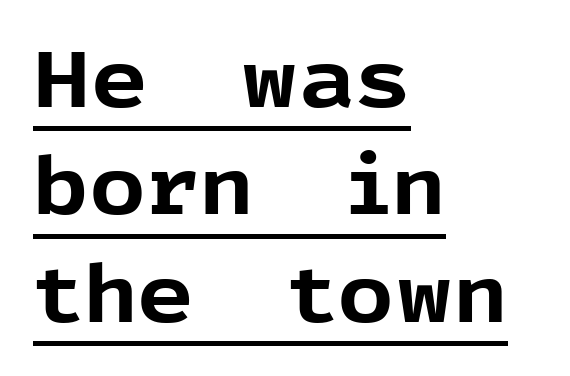
Q: Is the text bold? A: Yes.
Q: Is the text italic (slanted)? A: No, it is upright.
Q: Is the typeface a serif or a sans-serif typeface? A: Sans-serif.
Q: Is the text underlined? A: Yes.
Q: How is the paragraph aligned? A: Left-aligned.
Q: Is the spacing between letters normal or unusually wide? A: Normal.
Q: Is the spacing between lines tight, normal or loose? A: Normal.
Q: Width (condensed, normal, or wide)? A: Normal.
Q: x-height? A: Medium.
Q: Monospaced? A: No.
